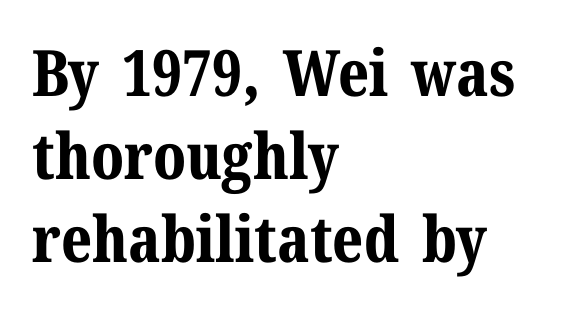
{"serif": "yes", "italic": "no", "bold": "yes", "weight": "bold", "width": "normal", "stroke_contrast": "medium", "x_height": "medium", "monospaced": "no", "underline": "no", "align": "left", "line_spacing": "normal", "line_spacing_ratio": 1.3, "letter_spacing": "normal", "letter_spacing_em": 0.0, "glyph_px": 64}
